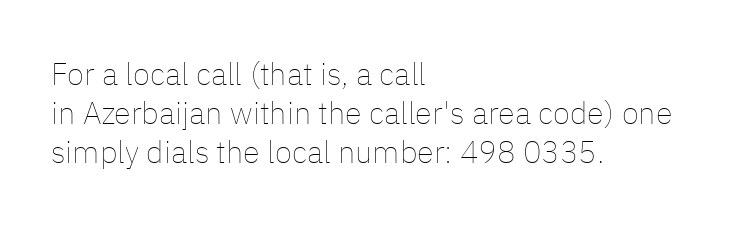
Q: Is the text bold? A: No.
Q: Is the text italic (slanted)? A: No, it is upright.
Q: Is the text underlined? A: No.
Q: How is the paragraph aligned? A: Left-aligned.
Q: Is the spacing between letters normal or unusually wide? A: Normal.
Q: Is the spacing between lines tight, normal or loose? A: Normal.
Q: Width (condensed, normal, or wide)? A: Normal.
Q: Stroke contrast? A: Low.
Q: x-height? A: Medium.
Q: Monospaced? A: No.
